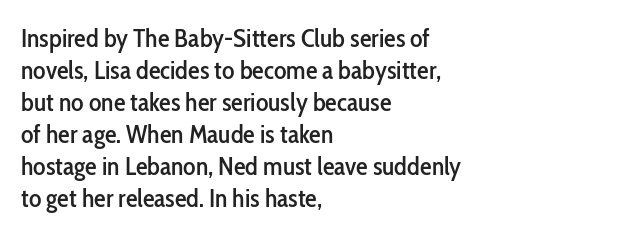
Standard letterfit; no display-style spreading of the glyphs. The string is rendered with underlining switched off. Compared with a centered layout, this one pins lines to the left instead. Vertical strokes here are truly vertical.
